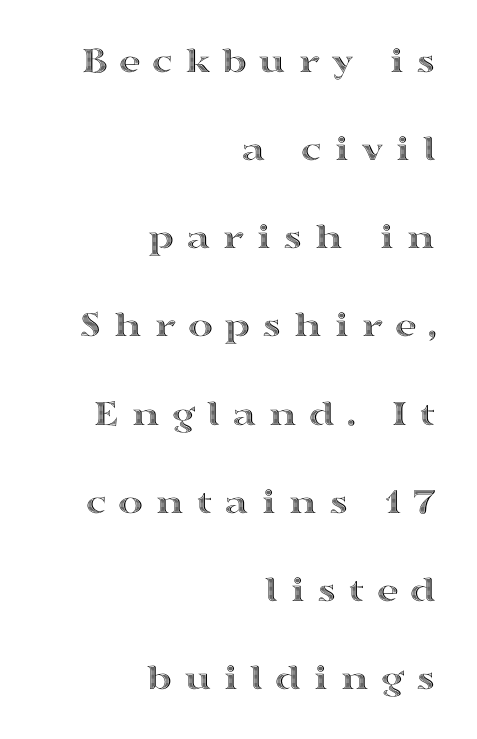
No italicization has been applied; the sample stays upright. Words appear elongated and porous because spacing is wide. The ragged edge is on the left, which tells us the setting is flush right. The space directly below the letters is spotless. Baseline-to-baseline distance is far greater than the letter height.
